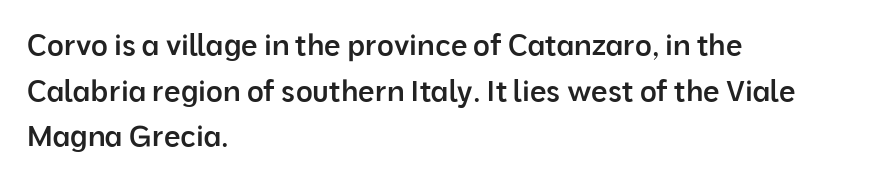
{"serif": "no", "italic": "no", "bold": "semi", "weight": "semibold", "width": "normal", "stroke_contrast": "low", "x_height": "medium", "monospaced": "no", "underline": "no", "align": "left", "line_spacing": "normal", "line_spacing_ratio": 1.57, "letter_spacing": "normal", "letter_spacing_em": 0.0, "glyph_px": 29}
